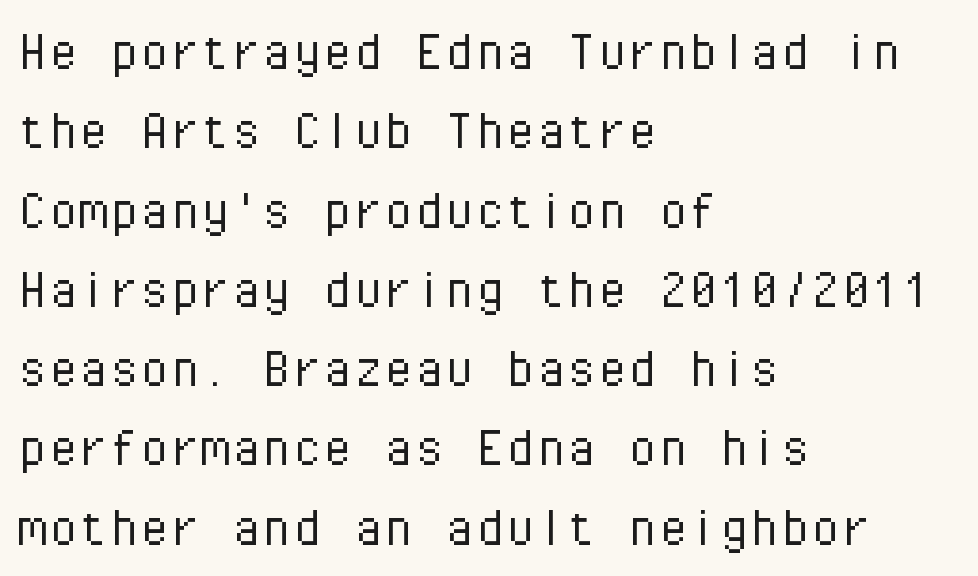
The image shows 61 px light sans-serif type, upright, monospaced; set left-aligned, normal line spacing (1.3x), normal letter spacing, not underlined; low stroke contrast and a medium x-height.
